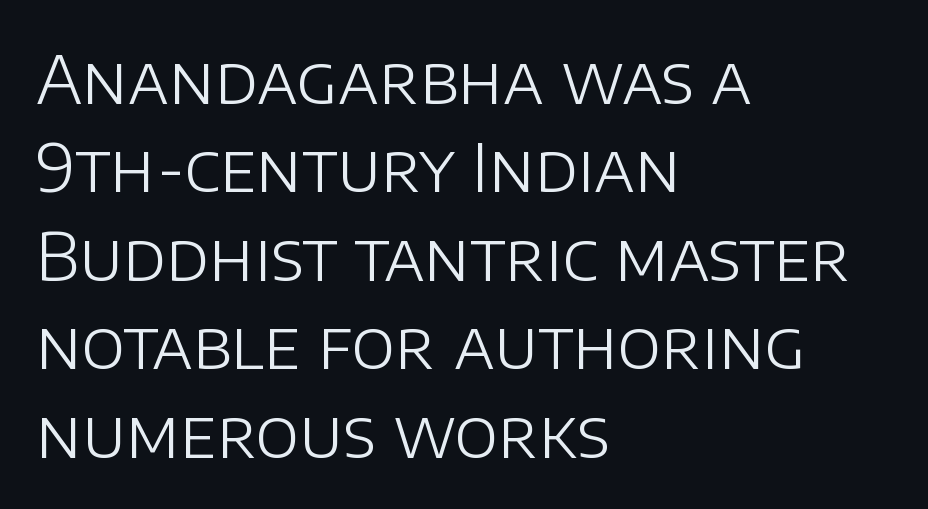
The image shows 66 px light sans-serif type, upright; set left-aligned, normal line spacing (1.34x), normal letter spacing, not underlined; low stroke contrast and a large x-height.
